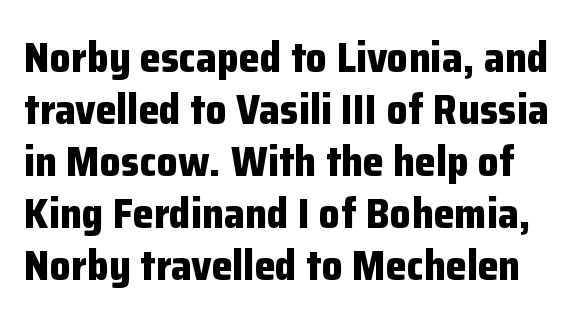
Q: Is the text bold? A: Yes.
Q: Is the text italic (slanted)? A: No, it is upright.
Q: Is the typeface a serif or a sans-serif typeface? A: Sans-serif.
Q: Is the text underlined? A: No.
Q: Is the spacing between letters normal or unusually wide? A: Normal.
Q: Width (condensed, normal, or wide)? A: Normal.
Q: Stroke contrast? A: Low.
Q: x-height? A: Medium.
Q: Monospaced? A: No.
